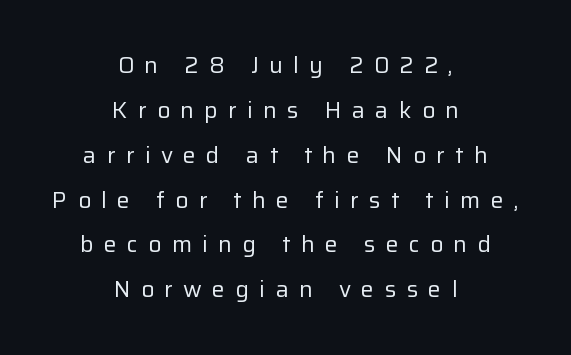
Look at the tracking — it's clearly loosened, letters drifting apart. Leading: increased. Does the lettering tilt? It doesn't — this is upright. The whitespace from short lines is split evenly between both sides.
